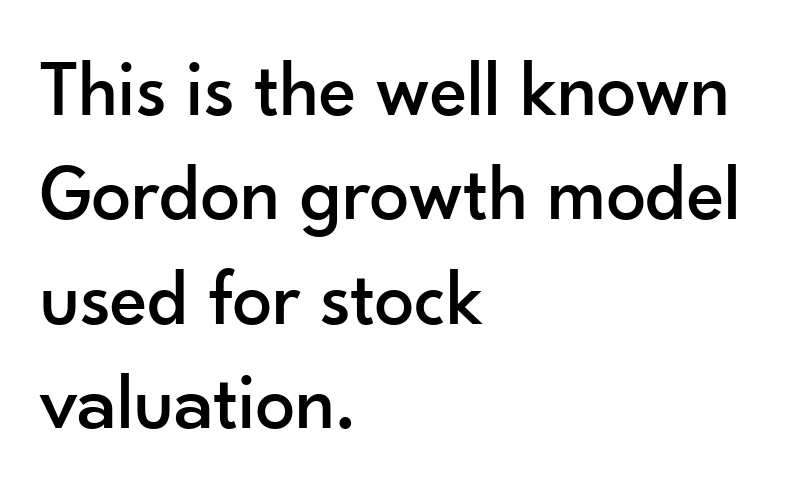
The image shows 79 px sans-serif type, upright; set left-aligned, normal line spacing (1.32x), normal letter spacing, not underlined; low stroke contrast and a small x-height.
